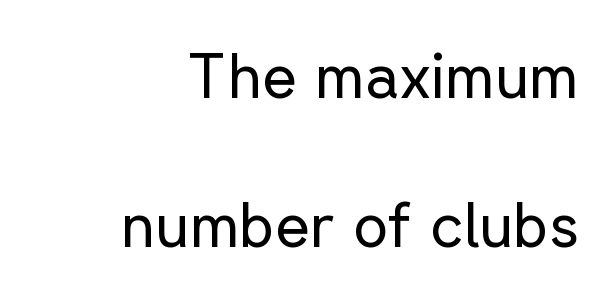
The area under the type is left untouched. Serif or sans? Sans — the stroke terminals are bare. Unlike italic type, these characters show no tilt at all. Weight: not bold — regular or lighter. A typesetter would call this proportional, since set widths differ per character.
